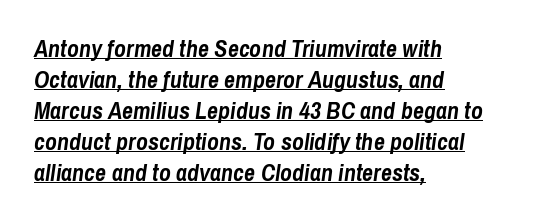
{"italic": "yes", "lean": "right", "slant_degrees": 8, "bold": "yes", "underline": "yes", "align": "left", "line_spacing": "normal", "line_spacing_ratio": 1.29, "letter_spacing": "normal", "letter_spacing_em": 0.0, "glyph_px": 24}
